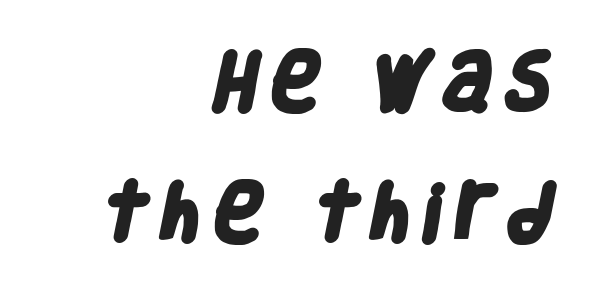
Q: Is the text bold? A: Yes.
Q: Is the typeface a serif or a sans-serif typeface? A: Sans-serif.
Q: Is the text underlined? A: No.
Q: How is the paragraph aligned? A: Right-aligned.
Q: Is the spacing between lines tight, normal or loose? A: Loose.
Q: Width (condensed, normal, or wide)? A: Condensed.
Q: Stroke contrast? A: Low.
Q: x-height? A: Large.
Q: Monospaced? A: No.
